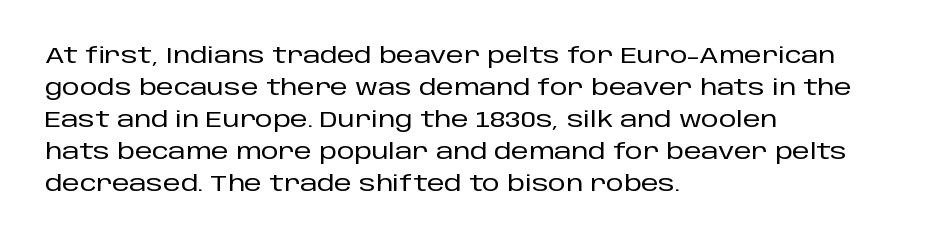
{"italic": "no", "underline": "no", "align": "left", "line_spacing": "normal", "line_spacing_ratio": 1.46, "letter_spacing": "normal", "letter_spacing_em": 0.0, "glyph_px": 22}
